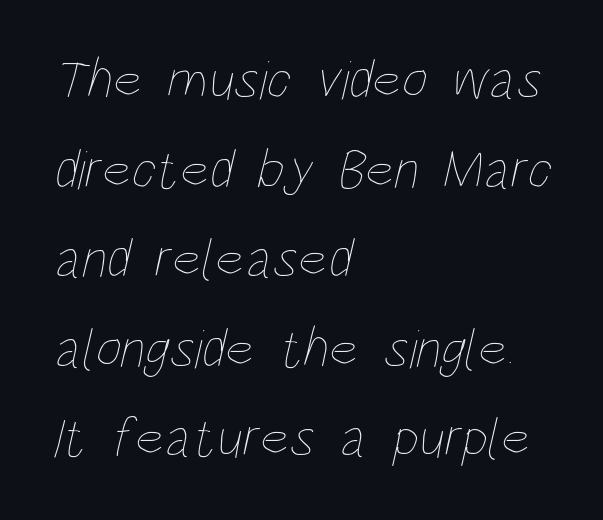
The image shows 56 px thin, condensed type; set left-aligned, normal line spacing (1.6x), normal letter spacing, not underlined; low stroke contrast and a large x-height.
